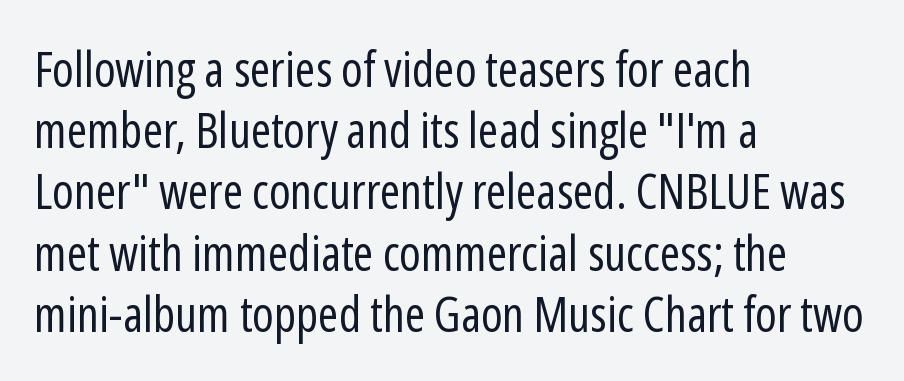
{"serif": "no", "italic": "no", "bold": "no", "weight": "regular", "width": "condensed", "stroke_contrast": "low", "x_height": "medium", "monospaced": "no", "underline": "no", "align": "left", "line_spacing": "normal", "line_spacing_ratio": 1.25, "letter_spacing": "normal", "letter_spacing_em": 0.0, "glyph_px": 49}
